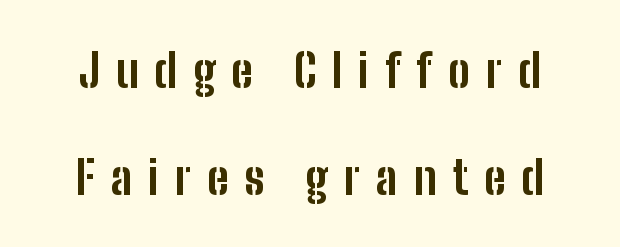
Q: Is the text bold? A: Yes.
Q: Is the text italic (slanted)? A: No, it is upright.
Q: Is the typeface a serif or a sans-serif typeface? A: Sans-serif.
Q: Is the text underlined? A: No.
Q: Is the spacing between letters normal or unusually wide? A: Unusually wide.
Q: Is the spacing between lines tight, normal or loose? A: Loose.
Q: Width (condensed, normal, or wide)? A: Condensed.
Q: Stroke contrast? A: Low.
Q: x-height? A: Medium.
Q: Monospaced? A: No.
